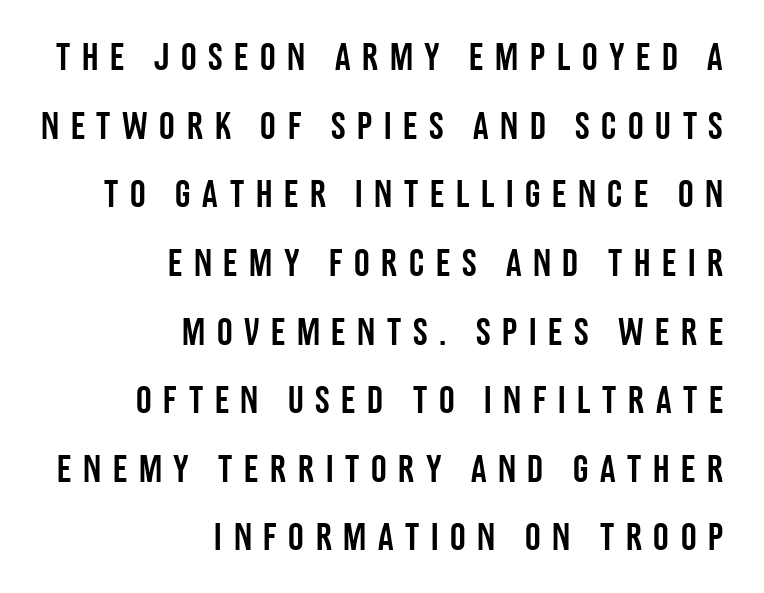
{"serif": "no", "italic": "no", "width": "condensed", "stroke_contrast": "low", "x_height": "large", "monospaced": "no", "underline": "no", "align": "right", "line_spacing_ratio": 1.76, "letter_spacing": "wide", "letter_spacing_em": 0.3, "glyph_px": 39}
